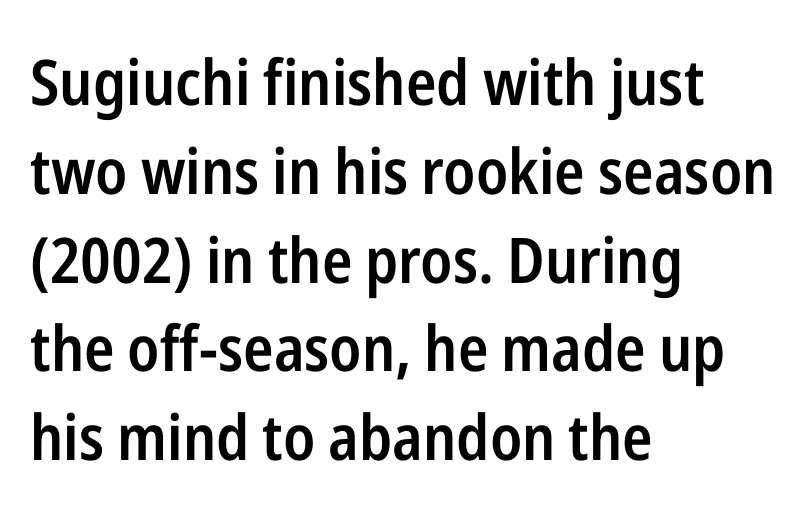
Q: Is the text bold? A: Semi-bold.
Q: Is the text italic (slanted)? A: No, it is upright.
Q: Is the typeface a serif or a sans-serif typeface? A: Sans-serif.
Q: Is the text underlined? A: No.
Q: How is the paragraph aligned? A: Left-aligned.
Q: Is the spacing between letters normal or unusually wide? A: Normal.
Q: Is the spacing between lines tight, normal or loose? A: Normal.
Q: Width (condensed, normal, or wide)? A: Condensed.
Q: Stroke contrast? A: Low.
Q: x-height? A: Medium.
Q: Monospaced? A: No.
